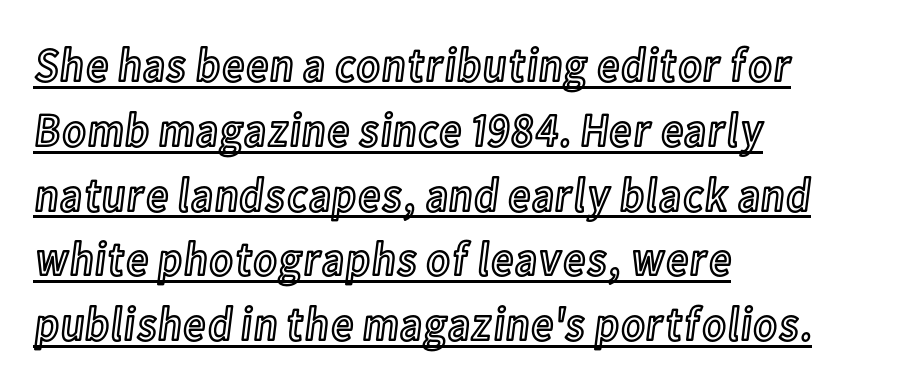
Q: Is the text italic (slanted)? A: Yes.
Q: Is the text underlined? A: Yes.
Q: How is the paragraph aligned? A: Left-aligned.
Q: Is the spacing between letters normal or unusually wide? A: Normal.
Q: Is the spacing between lines tight, normal or loose? A: Normal.
Q: Width (condensed, normal, or wide)? A: Condensed.
Q: x-height? A: Medium.
Q: Monospaced? A: No.
